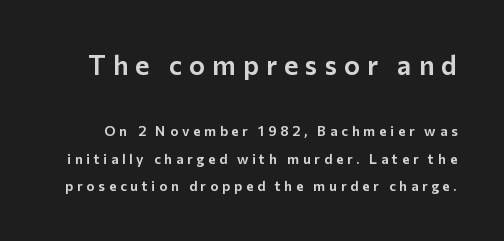
{"italic": "no", "underline": "no", "line_spacing": "loose", "line_spacing_ratio": 1.95, "letter_spacing": "wide", "letter_spacing_em": 0.26, "larger_block": "first", "size_ratio": 1.93, "glyph_px": 27}
